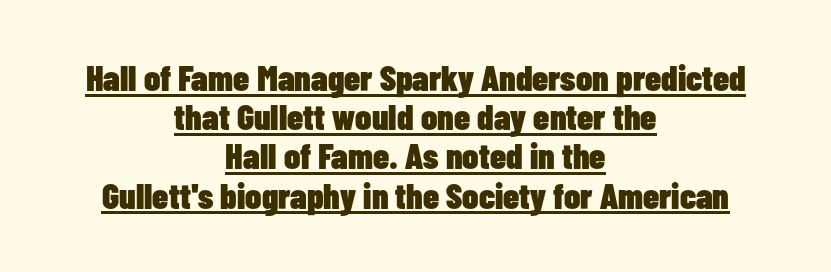
{"serif": "no", "italic": "no", "bold": "yes", "weight": "heavy", "width": "condensed", "stroke_contrast": "low", "x_height": "medium", "monospaced": "no", "underline": "yes", "align": "center", "line_spacing": "tight", "line_spacing_ratio": 1.09, "letter_spacing": "normal", "letter_spacing_em": 0.0, "glyph_px": 36}
